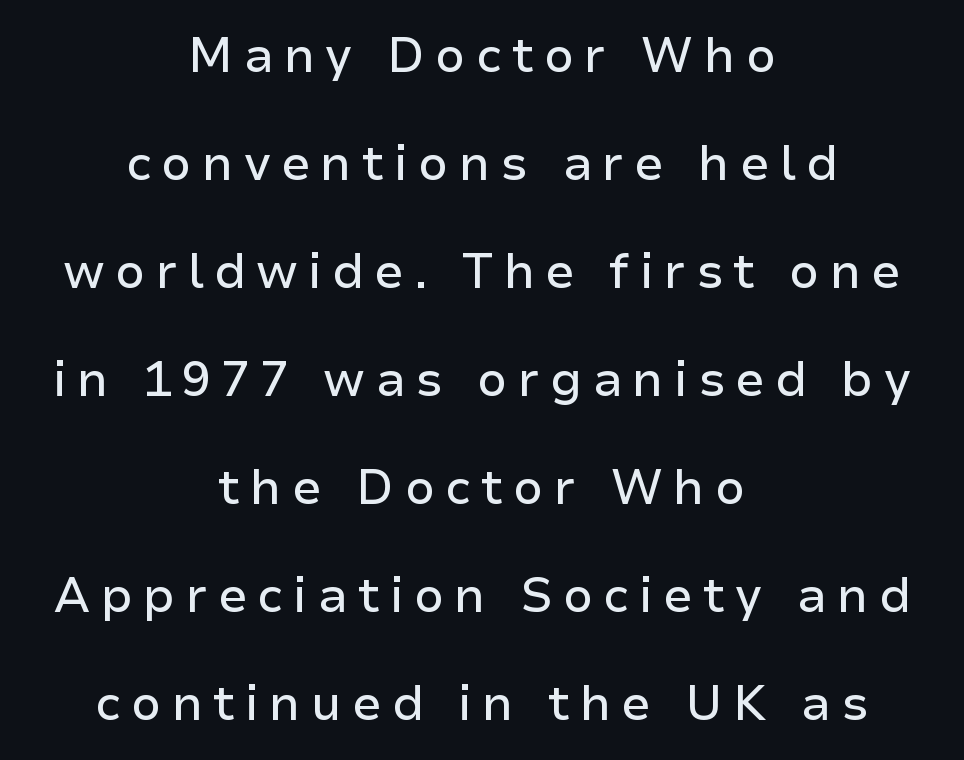
Q: Is the text italic (slanted)? A: No, it is upright.
Q: Is the typeface a serif or a sans-serif typeface? A: Sans-serif.
Q: Is the text underlined? A: No.
Q: How is the paragraph aligned? A: Centered.
Q: Is the spacing between letters normal or unusually wide? A: Unusually wide.
Q: Is the spacing between lines tight, normal or loose? A: Loose.
Q: Width (condensed, normal, or wide)? A: Normal.
Q: Stroke contrast? A: Low.
Q: x-height? A: Medium.
Q: Monospaced? A: No.
